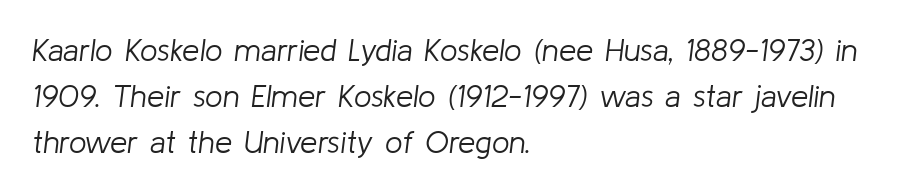
The image shows 31 px light type, italic (leaning right); set left-aligned, normal line spacing (1.49x), normal letter spacing, not underlined; low stroke contrast and a medium x-height.
